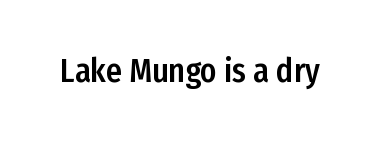
Q: Is the text italic (slanted)? A: No, it is upright.
Q: Is the typeface a serif or a sans-serif typeface? A: Sans-serif.
Q: Is the text underlined? A: No.
Q: Is the spacing between letters normal or unusually wide? A: Normal.
Q: Width (condensed, normal, or wide)? A: Condensed.
Q: Stroke contrast? A: Low.
Q: x-height? A: Medium.
Q: Monospaced? A: No.
